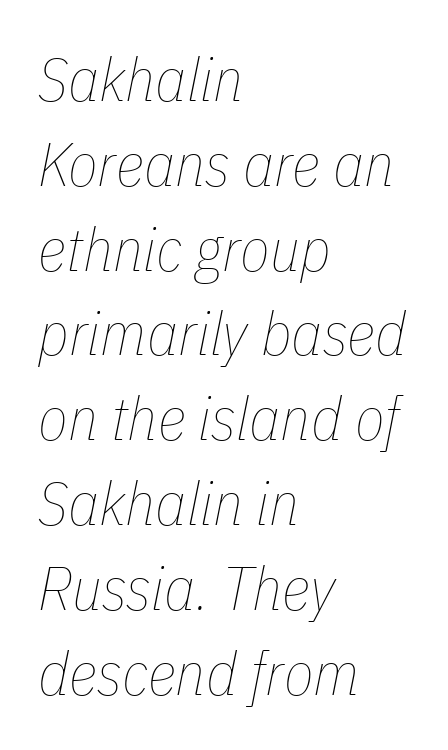
{"italic": "yes", "lean": "right", "slant_degrees": 11, "bold": "no", "weight": "thin", "width": "condensed", "stroke_contrast": "low", "x_height": "medium", "monospaced": "no", "underline": "no", "align": "left", "line_spacing": "normal", "line_spacing_ratio": 1.39, "letter_spacing": "normal", "letter_spacing_em": 0.0, "glyph_px": 61}
